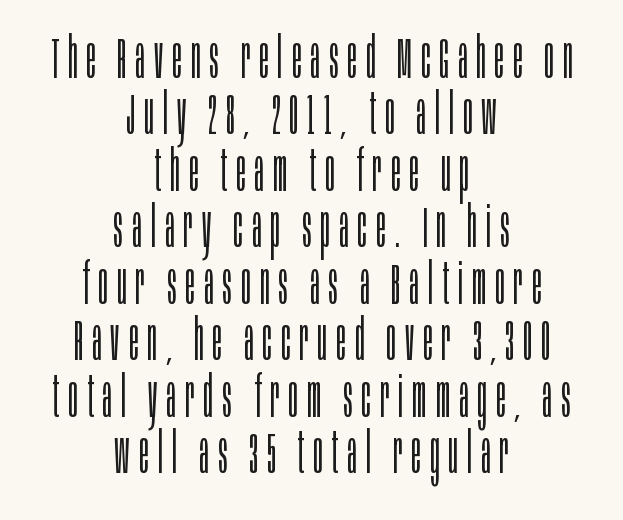
{"serif": "no", "italic": "no", "bold": "no", "weight": "light", "width": "condensed", "stroke_contrast": "low", "x_height": "large", "monospaced": "no", "underline": "no", "align": "center", "line_spacing": "tight", "line_spacing_ratio": 0.99, "glyph_px": 57}
